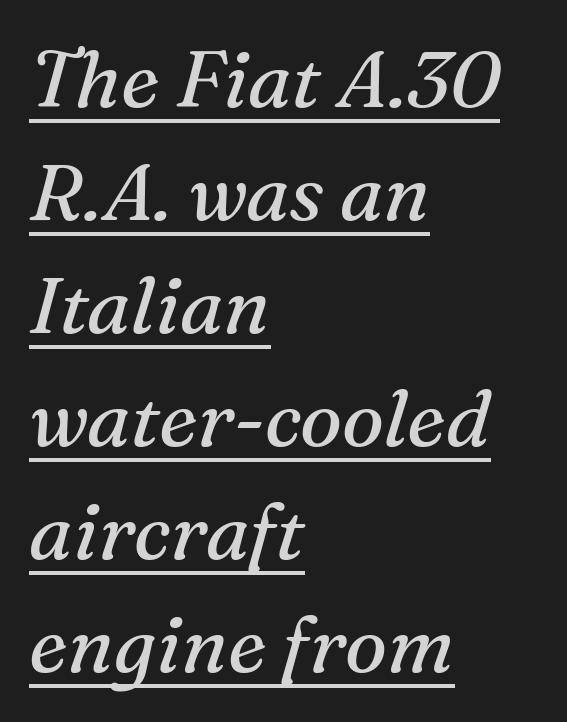
{"serif": "yes", "italic": "yes", "lean": "right", "slant_degrees": 16, "bold": "no", "weight": "regular", "width": "normal", "stroke_contrast": "medium", "x_height": "medium", "monospaced": "no", "underline": "yes", "align": "left", "line_spacing": "normal", "line_spacing_ratio": 1.43, "letter_spacing": "normal", "letter_spacing_em": 0.0, "glyph_px": 79}
